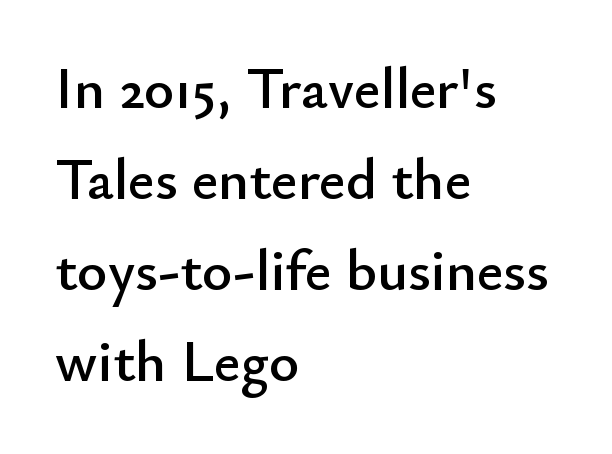
Q: Is the text italic (slanted)? A: No, it is upright.
Q: Is the typeface a serif or a sans-serif typeface? A: Sans-serif.
Q: Is the text underlined? A: No.
Q: How is the paragraph aligned? A: Left-aligned.
Q: Is the spacing between letters normal or unusually wide? A: Normal.
Q: Is the spacing between lines tight, normal or loose? A: Normal.
Q: Width (condensed, normal, or wide)? A: Normal.
Q: Stroke contrast? A: Low.
Q: x-height? A: Small.
Q: Monospaced? A: No.
